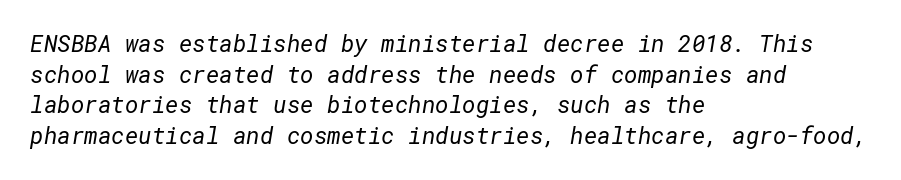
Q: Is the text bold? A: No.
Q: Is the text underlined? A: No.
Q: How is the paragraph aligned? A: Left-aligned.
Q: Is the spacing between letters normal or unusually wide? A: Normal.
Q: Is the spacing between lines tight, normal or loose? A: Normal.
